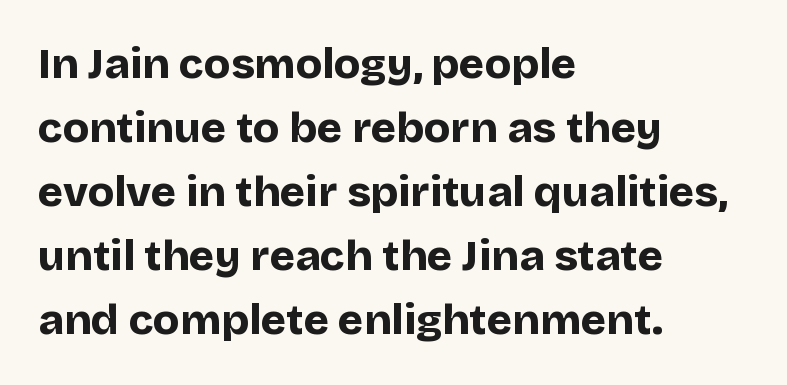
Q: Is the text bold? A: Yes.
Q: Is the text italic (slanted)? A: No, it is upright.
Q: Is the typeface a serif or a sans-serif typeface? A: Sans-serif.
Q: Is the text underlined? A: No.
Q: How is the paragraph aligned? A: Left-aligned.
Q: Is the spacing between letters normal or unusually wide? A: Normal.
Q: Is the spacing between lines tight, normal or loose? A: Normal.
Q: Width (condensed, normal, or wide)? A: Normal.
Q: Stroke contrast? A: Low.
Q: x-height? A: Large.
Q: Monospaced? A: No.
